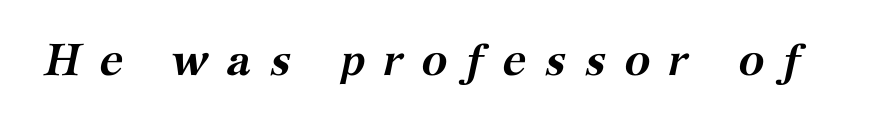
Does the weight exceed regular? Yes, all the way to bold. Spacing between characters has been opened up far beyond the box default. Nobody drew a line under any word here. Serif or sans? Serif — the stroke terminals have little feet. Looks like regular typesetting: each glyph gets only the width it needs.
